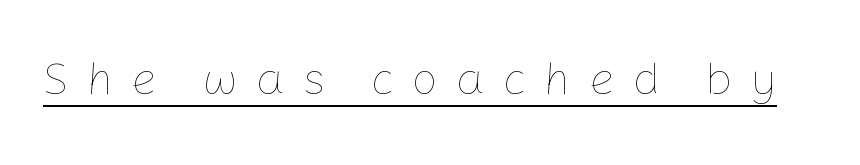
The face used here is proportionally spaced, like ordinary book or web type. There is plenty of visible air inserted between adjacent glyphs. In terms of posture, this sample is upright. The string is rendered with underlining switched on. Is this a heavy cut? Hardly; it is regular or lighter.
